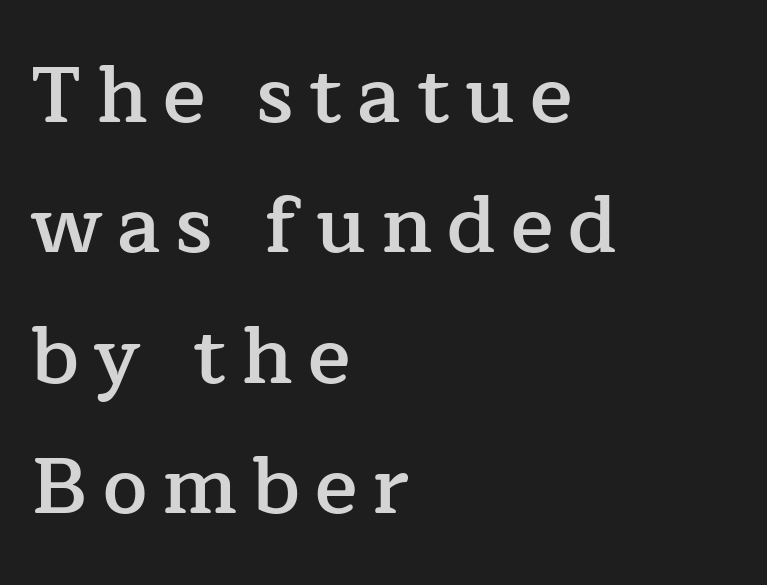
The lines are quadded left. The face used here is a semibold: visibly heavier than regular, lighter than bold. Nope, not italic — everything's standing straight. What's the leading like? Ordinary, nothing unusual. Serifs: yes, visible at the terminals of the letterforms.
